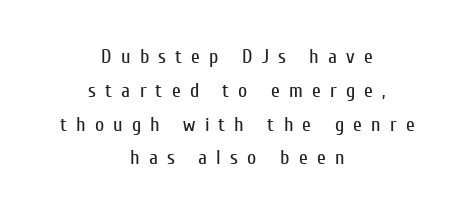
The image shows 20 px text type, upright; set centered, normal line spacing (1.69x), unusually wide letter spacing (+0.46 em), not underlined.
